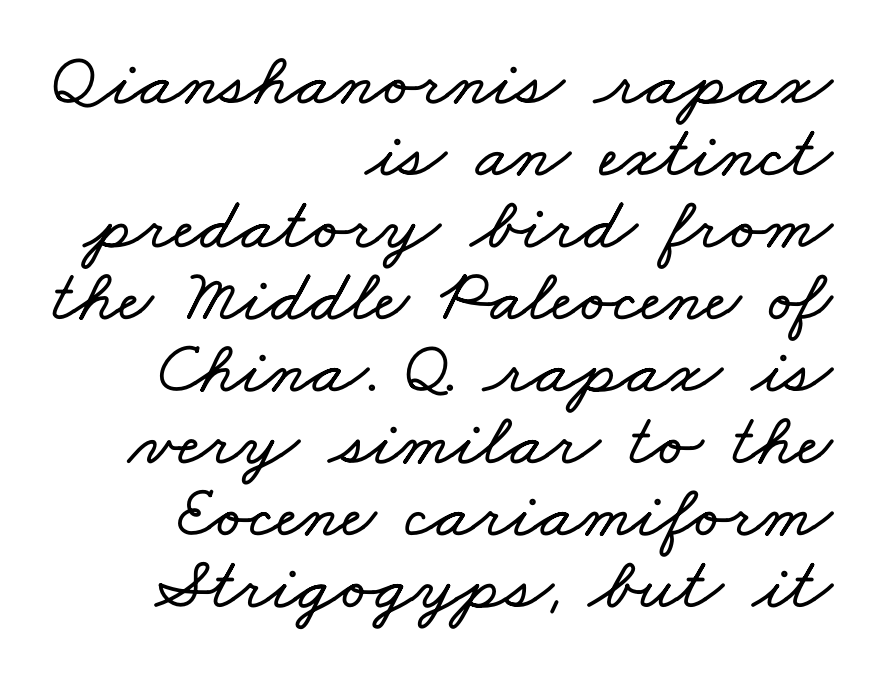
Is there much room between lines? No — they nearly touch. Plain, unruled lines of type. Line ends are locked; line starts wander. Think of a printed novel: that variable character pitch is what you see here.
